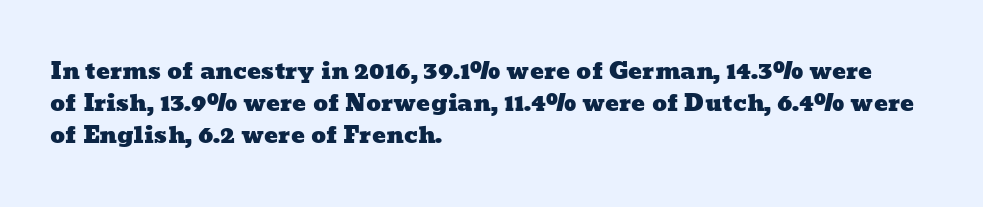
{"underline": "no", "align": "left", "line_spacing": "normal", "line_spacing_ratio": 1.39, "letter_spacing": "normal", "letter_spacing_em": 0.0, "glyph_px": 23}
